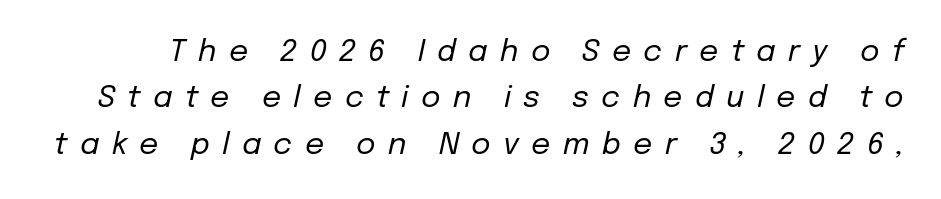
The space between consecutive lines is moderate. Rendered with sloped, italic letterforms. Weight: regular or lighter. Do the characters align in a grid? No, the font is proportional.
